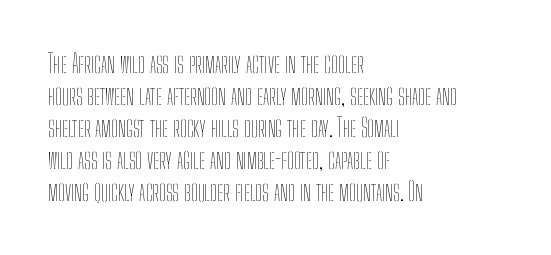
The image shows 25 px text type, upright; set left-aligned, normal line spacing (1.28x), normal letter spacing, not underlined.
